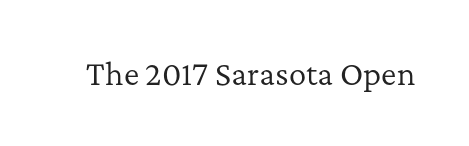
Q: Is the text bold? A: No.
Q: Is the text italic (slanted)? A: No, it is upright.
Q: Is the typeface a serif or a sans-serif typeface? A: Serif.
Q: Is the text underlined? A: No.
Q: Is the spacing between letters normal or unusually wide? A: Normal.
Q: Width (condensed, normal, or wide)? A: Normal.
Q: Stroke contrast? A: Low.
Q: x-height? A: Medium.
Q: Monospaced? A: No.
